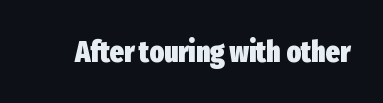
Q: Is the text bold? A: Yes.
Q: Is the text italic (slanted)? A: No, it is upright.
Q: Is the typeface a serif or a sans-serif typeface? A: Sans-serif.
Q: Is the text underlined? A: No.
Q: Is the spacing between letters normal or unusually wide? A: Normal.
Q: Width (condensed, normal, or wide)? A: Condensed.
Q: Stroke contrast? A: Low.
Q: x-height? A: Medium.
Q: Monospaced? A: No.
